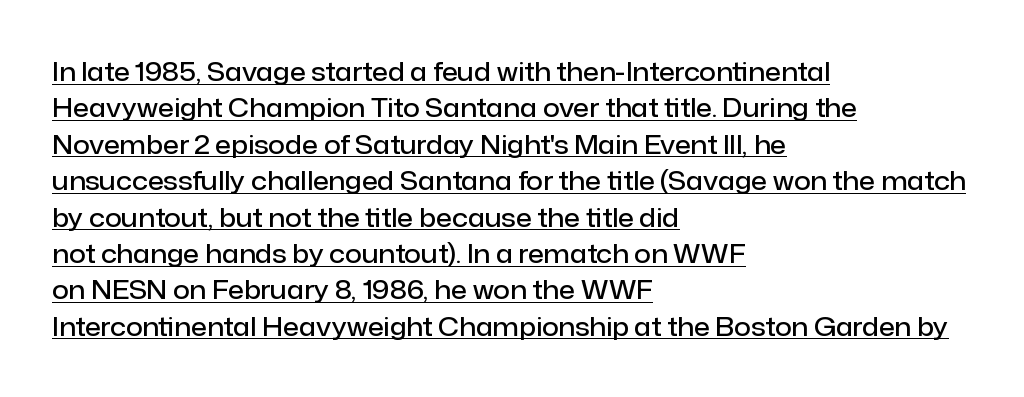
The image shows 26 px text type, upright; set left-aligned, normal line spacing (1.4x), normal letter spacing, underlined.
